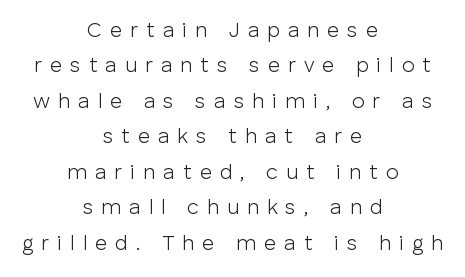
Q: Is the text bold? A: No.
Q: Is the text italic (slanted)? A: No, it is upright.
Q: Is the text underlined? A: No.
Q: How is the paragraph aligned? A: Centered.
Q: Is the spacing between letters normal or unusually wide? A: Unusually wide.
Q: Is the spacing between lines tight, normal or loose? A: Normal.
